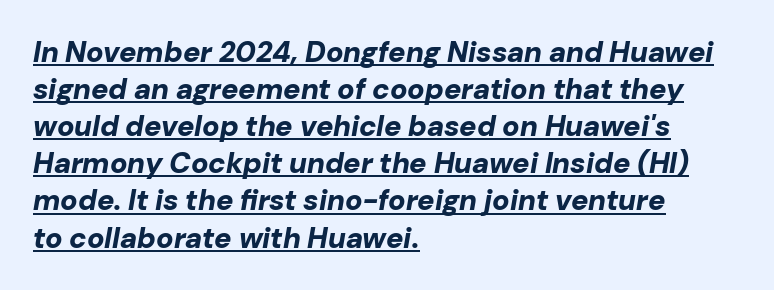
The image shows 29 px bold type, italic (leaning right); set left-aligned, normal line spacing (1.28x), normal letter spacing, underlined; low stroke contrast and a medium x-height.
